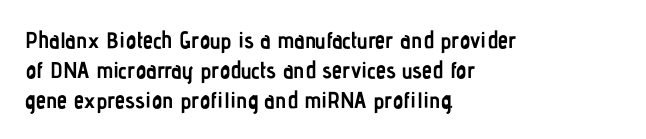
Q: Is the text bold? A: Yes.
Q: Is the text italic (slanted)? A: No, it is upright.
Q: Is the text underlined? A: No.
Q: How is the paragraph aligned? A: Left-aligned.
Q: Is the spacing between letters normal or unusually wide? A: Normal.
Q: Is the spacing between lines tight, normal or loose? A: Normal.
